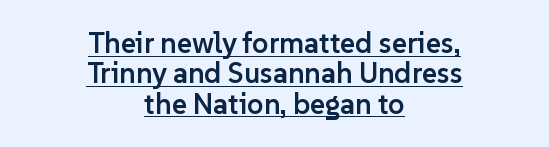
{"serif": "no", "italic": "no", "bold": "semi", "weight": "semibold", "width": "normal", "stroke_contrast": "low", "x_height": "medium", "monospaced": "no", "underline": "yes", "align": "center", "line_spacing": "tight", "line_spacing_ratio": 1.05, "letter_spacing": "normal", "letter_spacing_em": 0.0, "glyph_px": 29}
